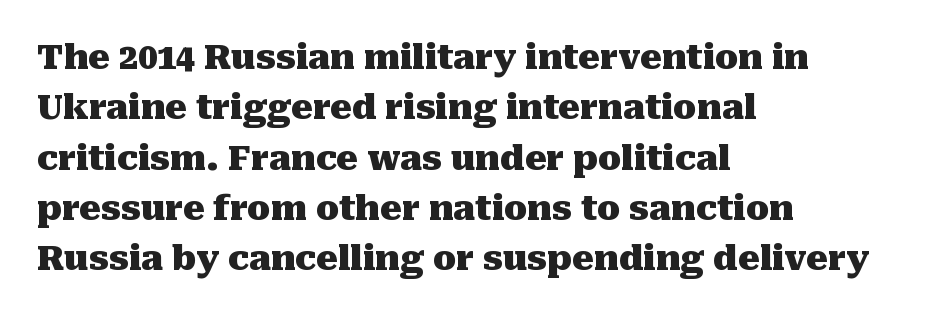
{"serif": "yes", "italic": "no", "bold": "yes", "weight": "heavy", "width": "normal", "stroke_contrast": "medium", "x_height": "medium", "monospaced": "no", "underline": "no", "align": "left", "line_spacing": "normal", "line_spacing_ratio": 1.48, "letter_spacing": "normal", "letter_spacing_em": 0.0, "glyph_px": 34}
